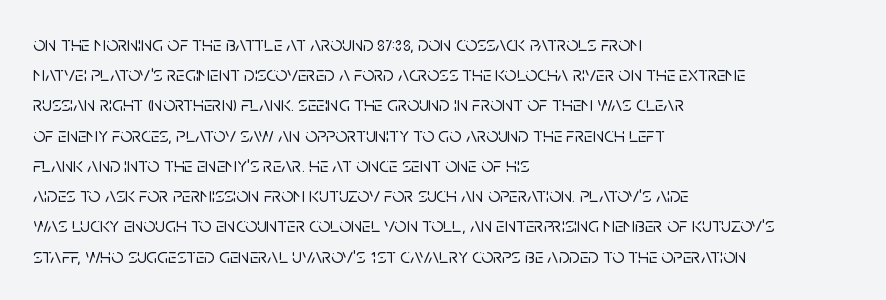
{"italic": "no", "underline": "no", "align": "left", "line_spacing": "normal", "line_spacing_ratio": 1.44, "letter_spacing": "normal", "letter_spacing_em": 0.0, "glyph_px": 21}
